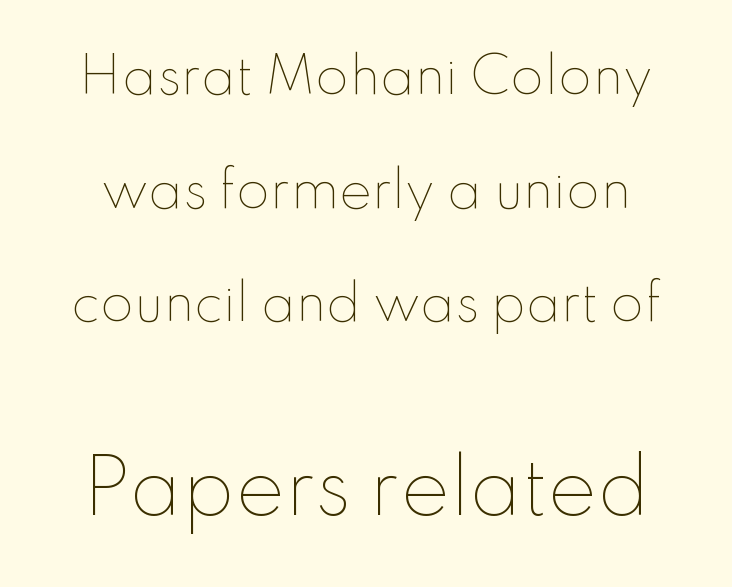
The image shows 74 px thin type, upright; set loose line spacing (2.32x), normal letter spacing, not underlined; the second (bottom) block is 1.51x larger; low stroke contrast and a small x-height.
